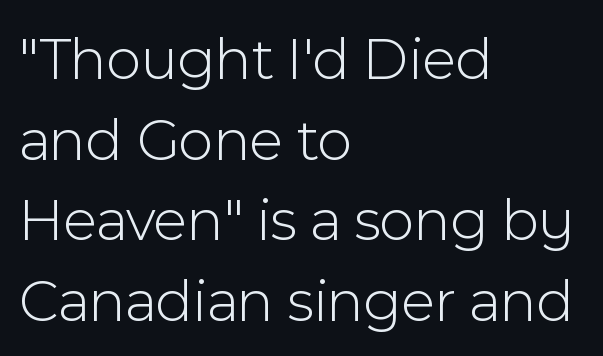
The vertical gap from one line to the next is medium. Does the copy run flush right? No — it runs flush left. The glyphs are unaccompanied by any horizontal stroke below them. On a weight scale, this lands at 450 or below. This sample has the flowing, uneven cadence of proportional lettering.
